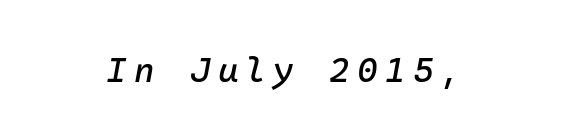
{"italic": "yes", "lean": "right", "slant_degrees": 10, "width": "normal", "stroke_contrast": "low", "x_height": "medium", "underline": "no", "letter_spacing": "wide", "letter_spacing_em": 0.21, "glyph_px": 35}
